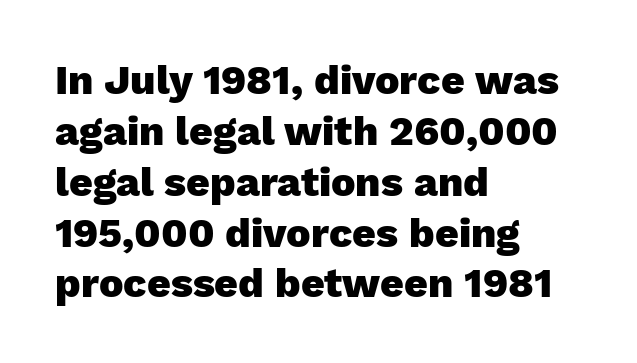
The image shows 41 px heavy sans-serif type, upright; set left-aligned, line spacing 1.24x, normal letter spacing, not underlined; low stroke contrast and a medium x-height.
